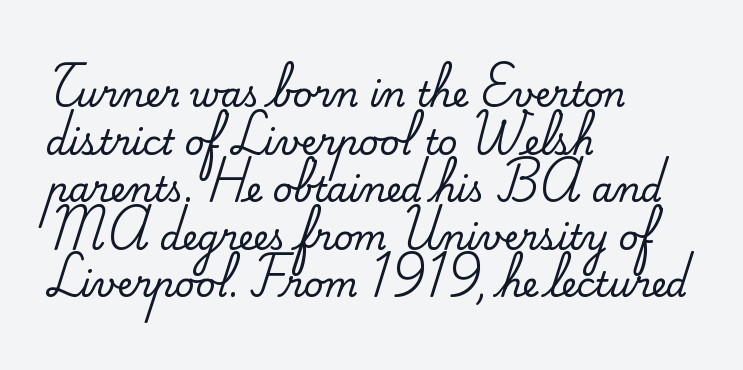
{"serif": "yes", "width": "normal", "stroke_contrast": "medium", "x_height": "small", "monospaced": "no", "underline": "no", "align": "left", "line_spacing": "normal", "line_spacing_ratio": 1.4, "letter_spacing": "normal", "letter_spacing_em": 0.0, "glyph_px": 34}
